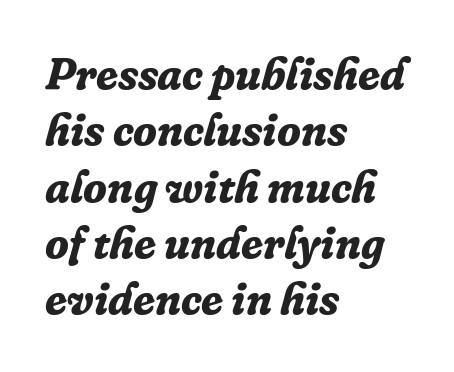
{"serif": "yes", "italic": "yes", "lean": "right", "slant_degrees": 16, "bold": "yes", "weight": "bold", "width": "normal", "stroke_contrast": "low", "x_height": "medium", "monospaced": "no", "underline": "no", "align": "left", "line_spacing": "normal", "line_spacing_ratio": 1.28, "letter_spacing": "normal", "letter_spacing_em": 0.0, "glyph_px": 44}
